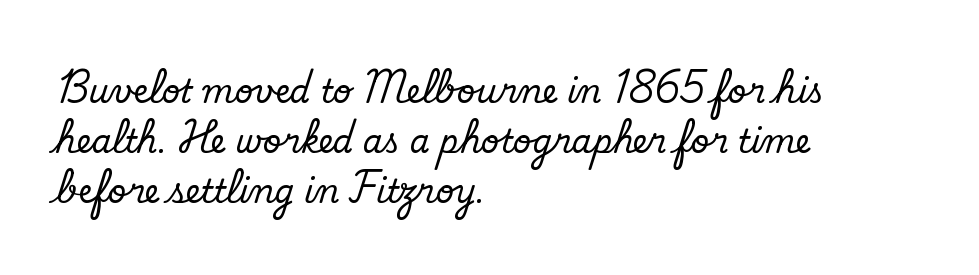
The image shows 32 px regular-weight sans-serif type; set left-aligned, normal line spacing (1.57x), normal letter spacing, not underlined; low stroke contrast and a small x-height.
